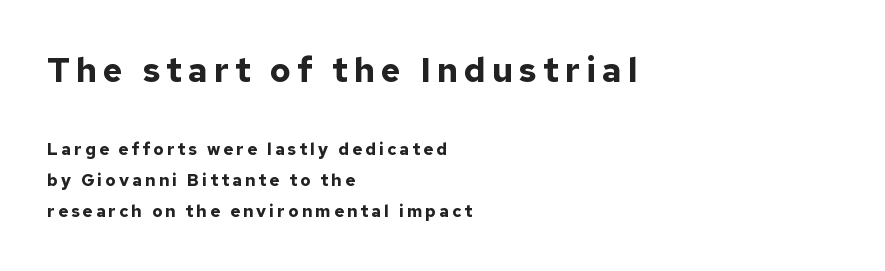
Compare the two chunks: the upper has the greater cap height. The typesetter chose a ragged-right arrangement here. A clean baseline with only descenders dipping below it. The rendering uses natural spacing where letterforms have individual widths. Each glyph is drawn with heavy, bold strokes.
